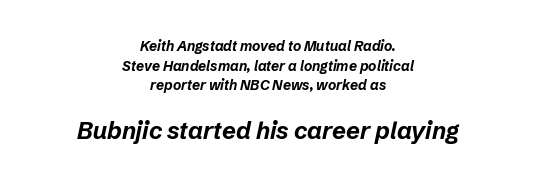
The image shows 24 px bold type, italic (leaning right); set centered, normal line spacing (1.41x), normal letter spacing, not underlined; the second (bottom) block is 1.71x larger.
